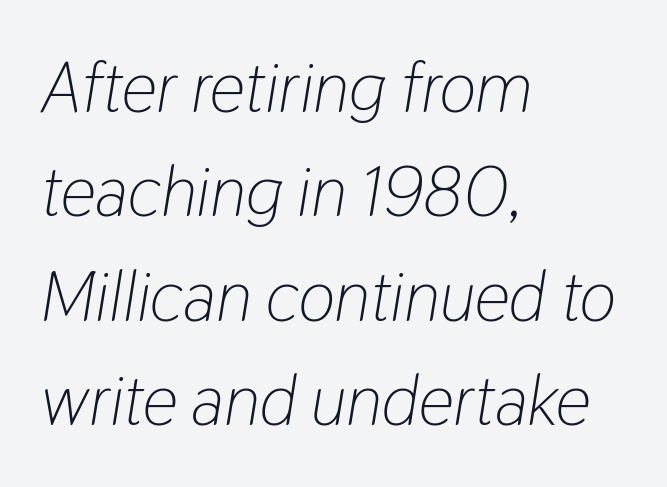
The typesetter chose a ragged-right arrangement here. The space between consecutive lines is moderate. The face used here is proportionally spaced, like ordinary book or web type. Decoration check: the copy has no underline. These lines were composed using italics. Weight: in the light-to-regular range.
